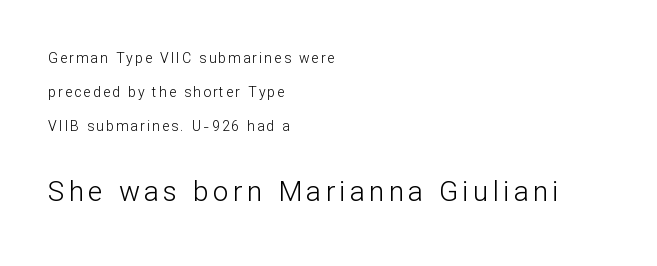
No heavy texture on the line: the type isn't bold. You get the small type first, then a jump to larger type. This rendering employs a face without finishing strokes, i.e., a sans-serif. The letters advance in unequal steps, a hallmark of proportional type. Line beginnings align vertically; line endings do not.
